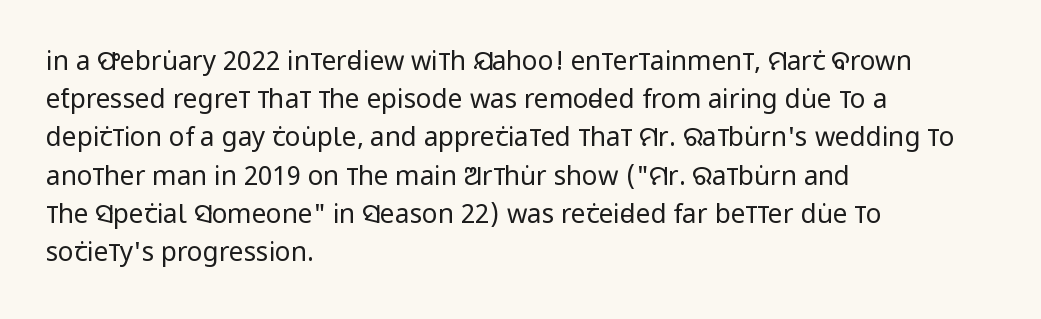
The vertical gap from one line to the next is medium. Quick note: underline off. The characters are drawn with everyday or finer stroke widths. A typesetter would mark this as roman, not italic. Caption: multi-line text, flush left, ragged right.
